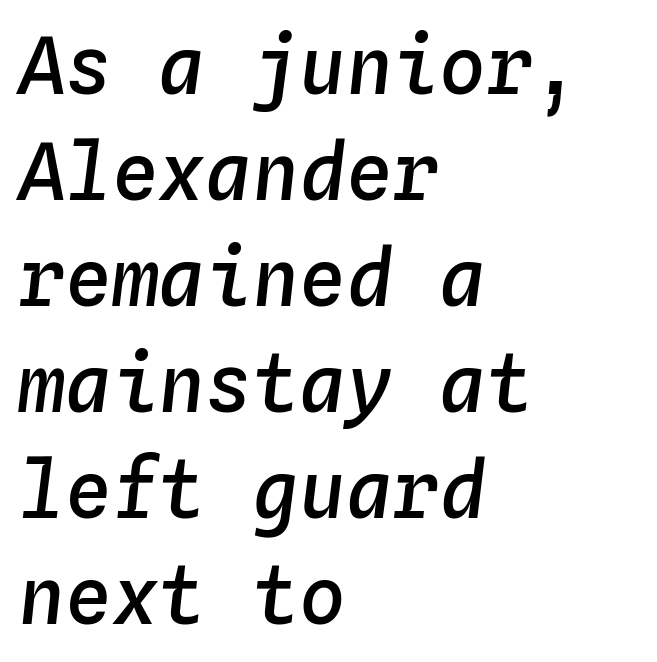
{"italic": "yes", "lean": "right", "slant_degrees": 4, "bold": "semi", "weight": "semibold", "width": "normal", "stroke_contrast": "low", "x_height": "medium", "monospaced": "yes", "underline": "no", "align": "left", "line_spacing": "normal", "line_spacing_ratio": 1.36, "letter_spacing": "normal", "letter_spacing_em": 0.0, "glyph_px": 78}
